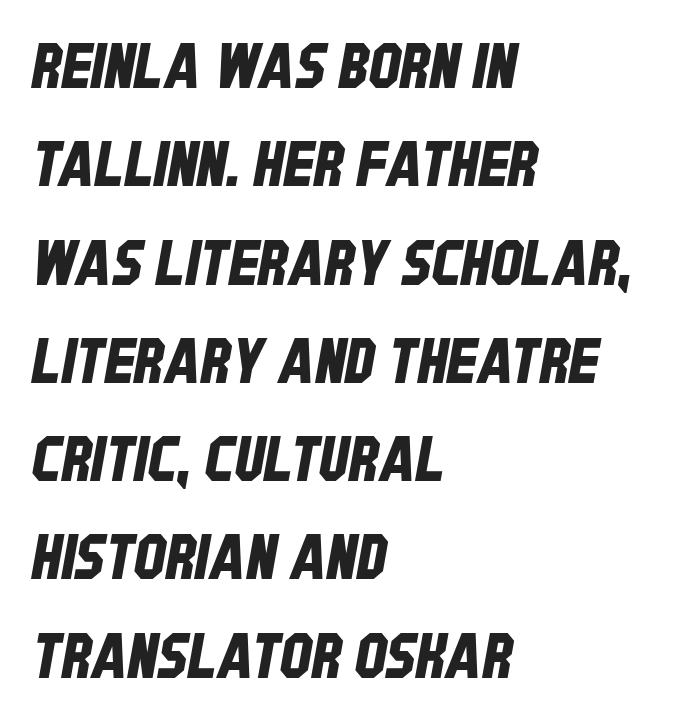
The image shows 63 px condensed sans-serif type; set left-aligned, normal line spacing (1.56x), normal letter spacing, not underlined; low stroke contrast and a large x-height.
